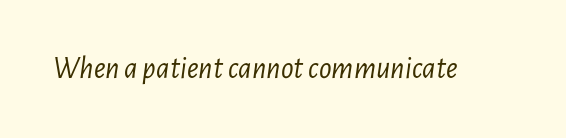
{"italic": "yes", "lean": "right", "slant_degrees": 7, "bold": "no", "weight": "light", "width": "condensed", "stroke_contrast": "low", "x_height": "medium", "monospaced": "no", "underline": "no", "letter_spacing": "normal", "letter_spacing_em": 0.0, "glyph_px": 31}
